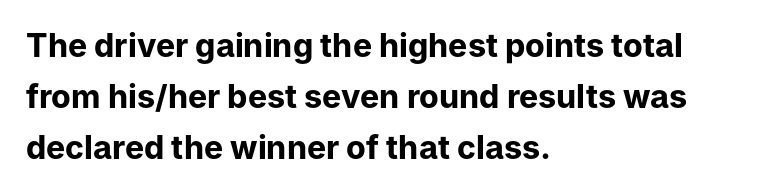
The image shows 32 px bold sans-serif type, upright; set left-aligned, normal line spacing (1.6x), normal letter spacing, not underlined; low stroke contrast and a medium x-height.
